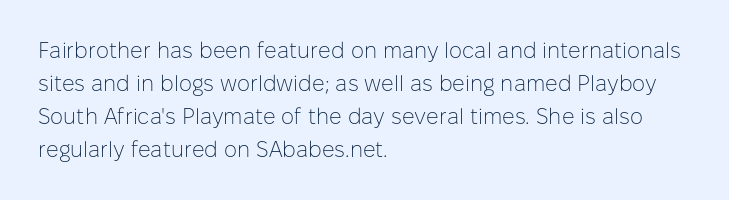
Q: Is the text bold? A: No.
Q: Is the text italic (slanted)? A: No, it is upright.
Q: Is the text underlined? A: No.
Q: How is the paragraph aligned? A: Left-aligned.
Q: Is the spacing between letters normal or unusually wide? A: Normal.
Q: Is the spacing between lines tight, normal or loose? A: Normal.
